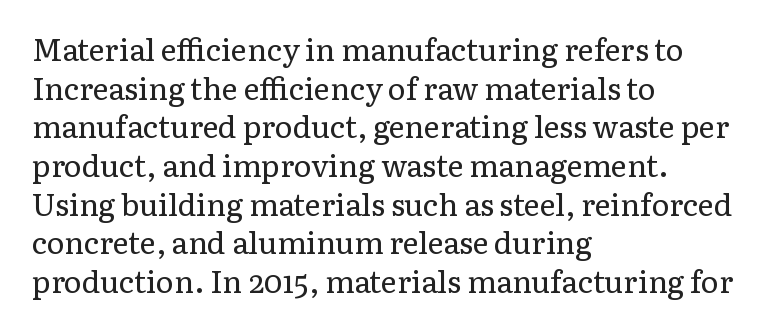
Q: Is the text bold? A: No.
Q: Is the text italic (slanted)? A: No, it is upright.
Q: Is the typeface a serif or a sans-serif typeface? A: Serif.
Q: Is the text underlined? A: No.
Q: How is the paragraph aligned? A: Left-aligned.
Q: Is the spacing between letters normal or unusually wide? A: Normal.
Q: Is the spacing between lines tight, normal or loose? A: Normal.
Q: Width (condensed, normal, or wide)? A: Normal.
Q: Stroke contrast? A: Low.
Q: x-height? A: Medium.
Q: Monospaced? A: No.
